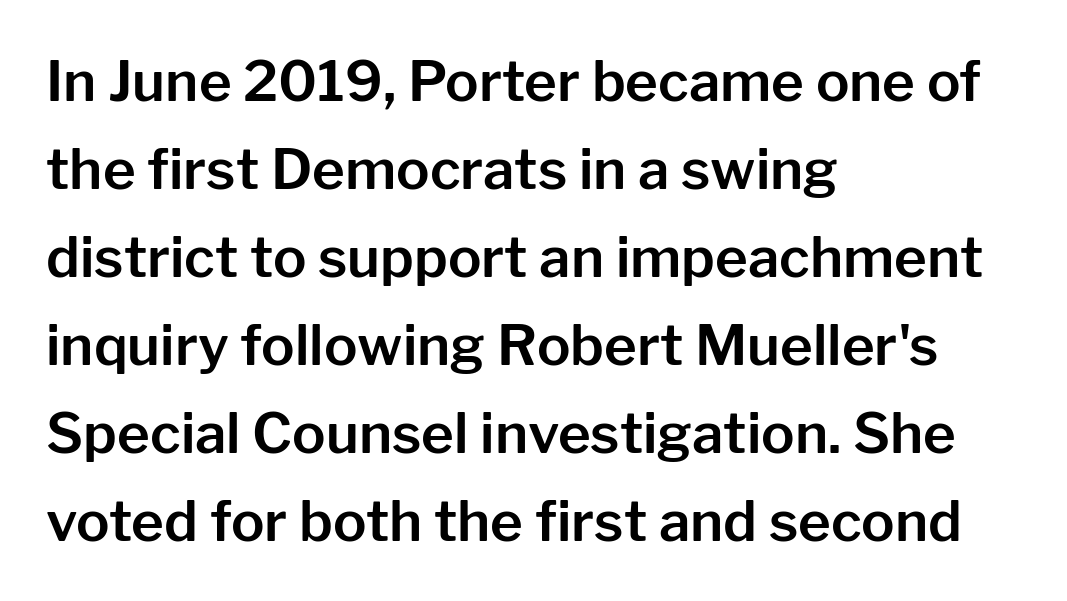
A typesetter would call this proportional, since set widths differ per character. All the whitespace from short lines collects on the right. In terms of leading, this rendering sits right in the middle. Serif or sans? Sans — the stroke terminals are bare. Here the glyphs are tracked normally, forming tight word shapes. Nobody drew a line under any word here.
